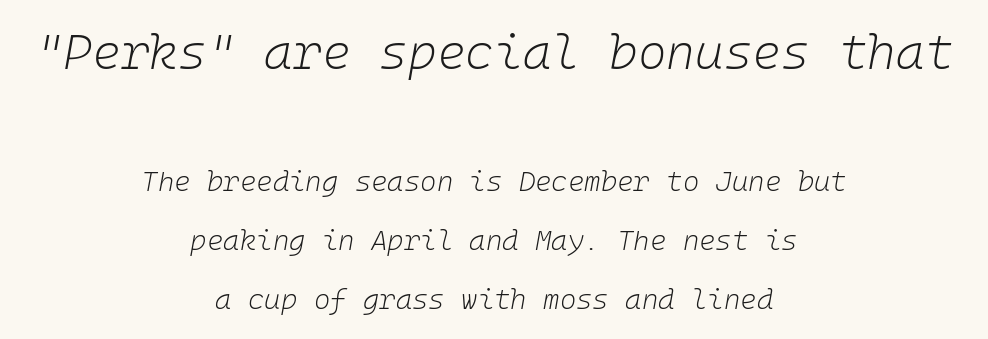
Between one letter and the next there's only the usual sliver of space. The paragraph shown floats in the horizontal middle. Size contrast runs from large at the top to small at the bottom. The letters are slanted; this is an italic face.
